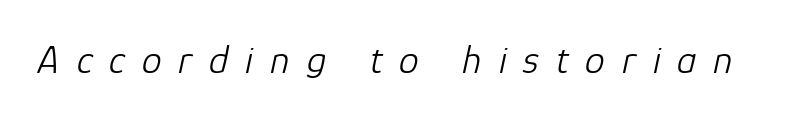
Q: Is the text bold? A: No.
Q: Is the text italic (slanted)? A: Yes, it leans right by about 12 degrees.
Q: Is the text underlined? A: No.
Q: Is the spacing between letters normal or unusually wide? A: Unusually wide.
Q: Width (condensed, normal, or wide)? A: Normal.
Q: Stroke contrast? A: Low.
Q: x-height? A: Medium.
Q: Monospaced? A: No.
